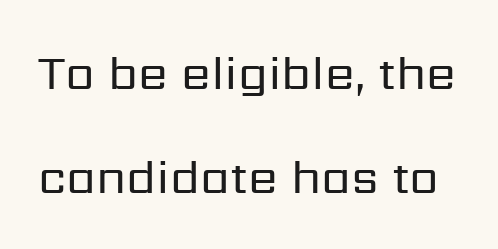
The lines are spread far apart with generous leading. Honestly, there is no underline to notice here at all. How are the letters spaced? Ordinarily, with no added tracking. Think of a printed novel: that variable character pitch is what you see here. The lettering holds an erect, upright posture throughout. Stem width sits at or under what a default text font uses.
